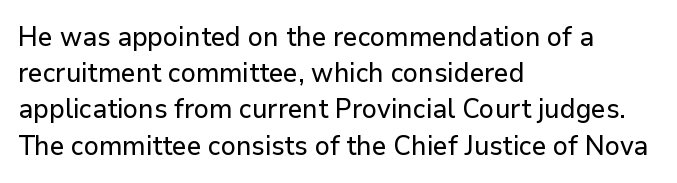
{"italic": "no", "underline": "no", "align": "left", "line_spacing": "normal", "line_spacing_ratio": 1.34, "letter_spacing": "normal", "letter_spacing_em": 0.0, "glyph_px": 27}
